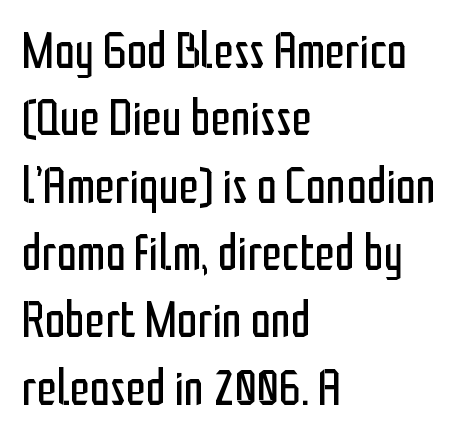
Proportional: the letters do not fall into vertical columns. Stems here are at most as thick as an everyday book face. Upright lettering throughout. Honestly, there is no underline to notice here at all. Vertical spacing — default. Unlike a traditional serif, this face leaves its strokes unadorned.
